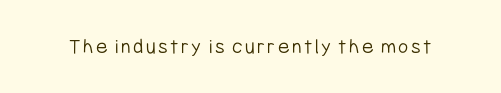
Q: Is the text bold? A: No.
Q: Is the text italic (slanted)? A: No, it is upright.
Q: Is the text underlined? A: No.
